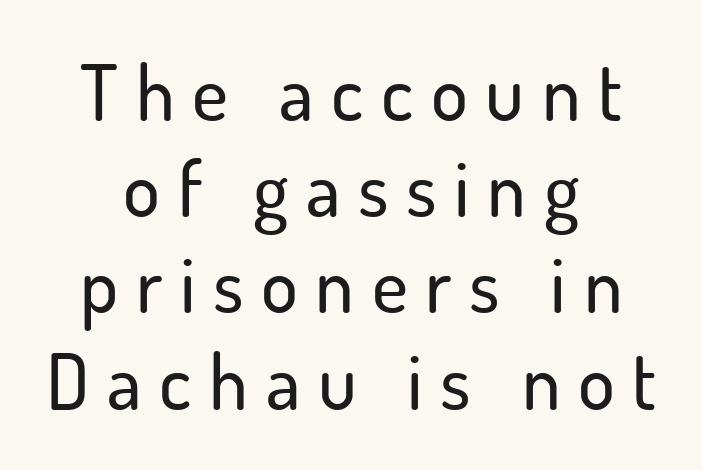
The image shows 77 px sans-serif type, upright; set centered, normal line spacing (1.25x), unusually wide letter spacing (+0.23 em), not underlined; low stroke contrast and a small x-height.
